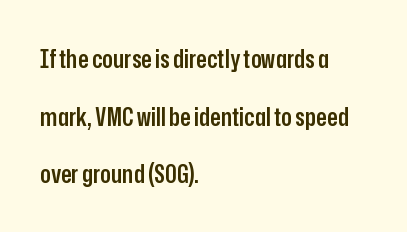
Q: Is the text bold? A: Semi-bold.
Q: Is the text italic (slanted)? A: No, it is upright.
Q: Is the text underlined? A: No.
Q: How is the paragraph aligned? A: Left-aligned.
Q: Is the spacing between letters normal or unusually wide? A: Normal.
Q: Is the spacing between lines tight, normal or loose? A: Loose.
